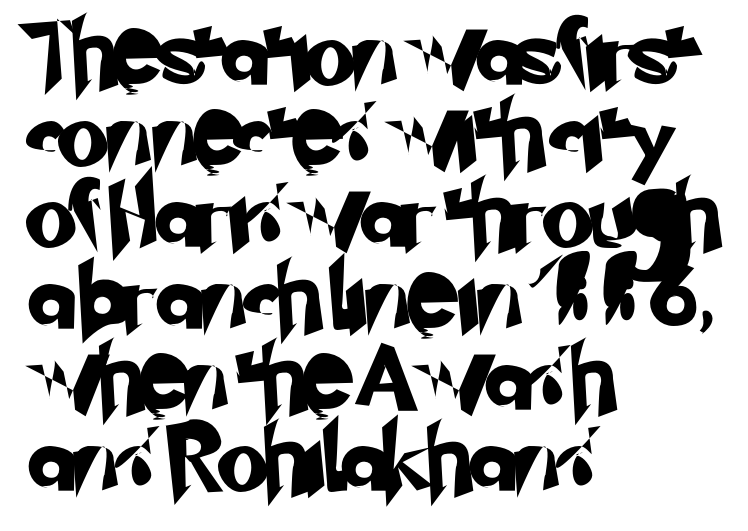
These lines are composed in type without serifs. Lines of text with bare space underneath. There is no visible air inserted between adjacent glyphs. Here the designer chose a conventional face with non-uniform glyph widths. The lines are quadded left.
